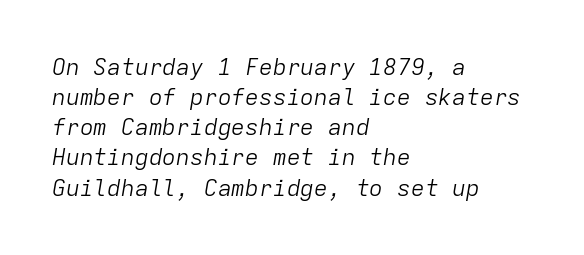
A typesetter would call this leading conventional body-copy spacing. Each row of text sits above clean, open space. The type is set solid horizontally, with unmodified tracking. The weight tops out at a normal text grade.
